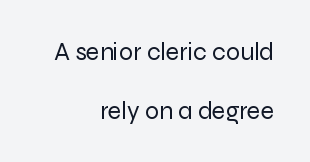
{"italic": "no", "bold": "no", "underline": "no", "align": "right", "line_spacing": "loose", "line_spacing_ratio": 2.35, "letter_spacing": "normal", "letter_spacing_em": 0.0, "glyph_px": 25}
